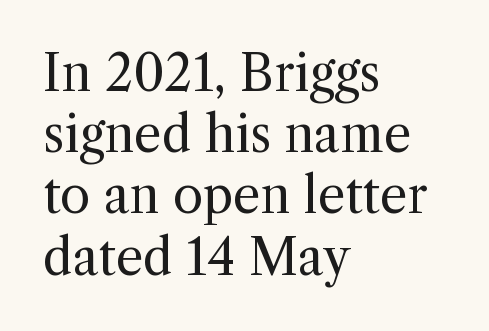
Note the varied advance widths — an 'i' is clearly narrower than an 'm'. Posture: upright roman. Normally led — the rows are evenly, conventionally spaced. Caption: standard tracking, unaltered.
